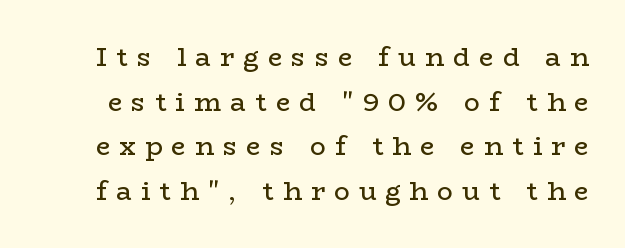
The font is comparable to plain body text, perhaps lighter. These lines were composed using upright roman letters. Loose tracking; the words dissolve into strings of separated letters. The zone under the glyphs is completely vacant.
